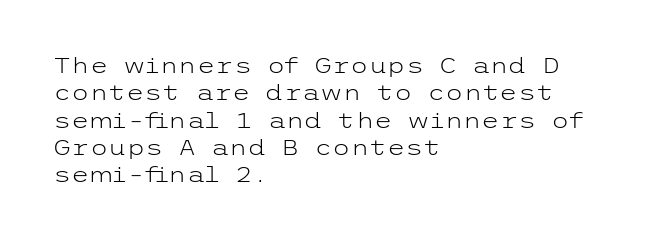
Q: Is the text bold? A: No.
Q: Is the text italic (slanted)? A: No, it is upright.
Q: Is the text underlined? A: No.
Q: How is the paragraph aligned? A: Left-aligned.
Q: Is the spacing between letters normal or unusually wide? A: Normal.
Q: Is the spacing between lines tight, normal or loose? A: Normal.
